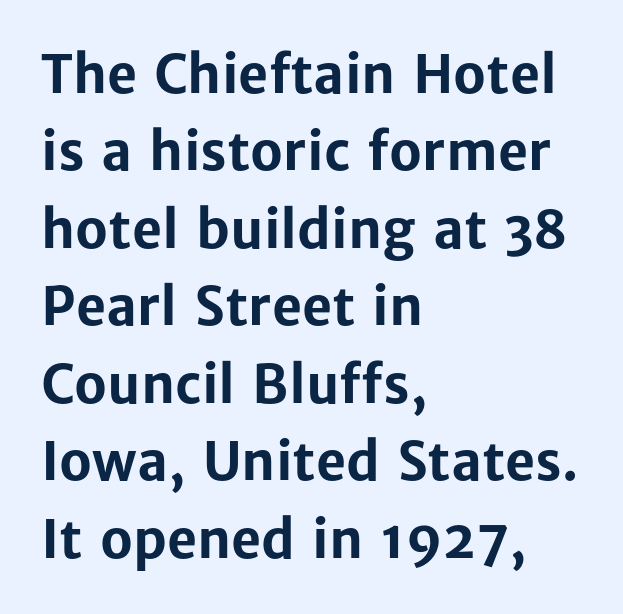
{"serif": "no", "italic": "no", "bold": "yes", "weight": "bold", "width": "normal", "stroke_contrast": "low", "x_height": "medium", "monospaced": "no", "underline": "no", "align": "left", "line_spacing": "normal", "line_spacing_ratio": 1.49, "letter_spacing": "normal", "letter_spacing_em": 0.0, "glyph_px": 52}
